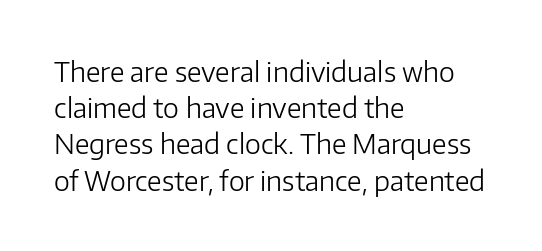
The strokes carry an ordinary text weight at most. Teacher's note: observe the even left margin — that is flush-left alignment. The lines sit at an ordinary, default distance from one another. Does extra space separate the letters? No, they use regular spacing. Posture: vertical. The specimen omits any rule beneath the text block's lines.
